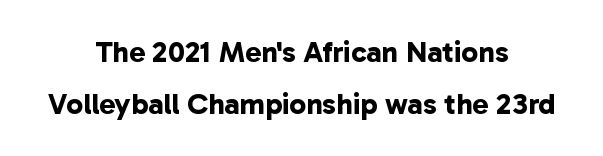
{"serif": "no", "bold": "yes", "weight": "bold", "width": "normal", "stroke_contrast": "low", "x_height": "medium", "monospaced": "no", "underline": "no", "align": "center", "line_spacing_ratio": 1.74, "letter_spacing": "normal", "letter_spacing_em": 0.0, "glyph_px": 30}
